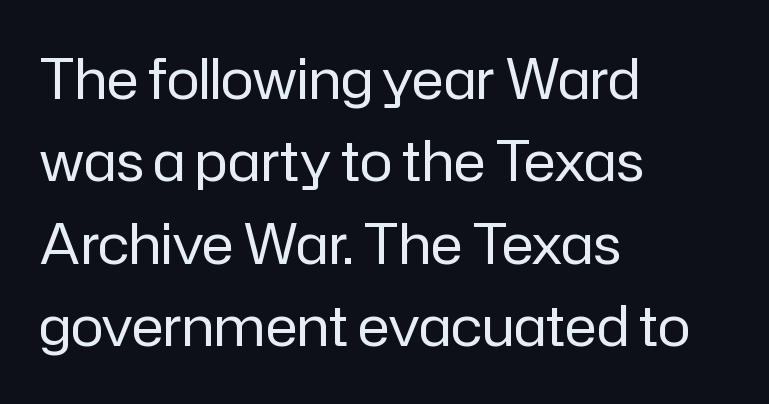
Vertical strokes here are truly vertical. Is this a sans? Yes — the strokes have no serifs. These lines are rendered in a variable-pitch font. Honestly, the row spacing looks completely unremarkable.
